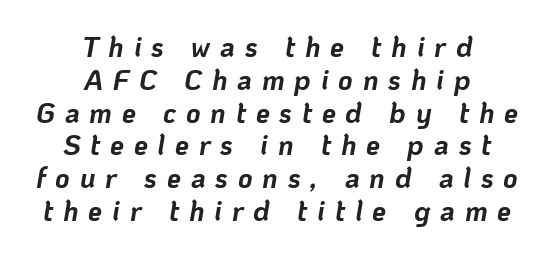
The image shows 28 px bold type, italic (leaning right); set centered, line spacing 1.17x, unusually wide letter spacing (+0.35 em), not underlined; low stroke contrast and a medium x-height.
